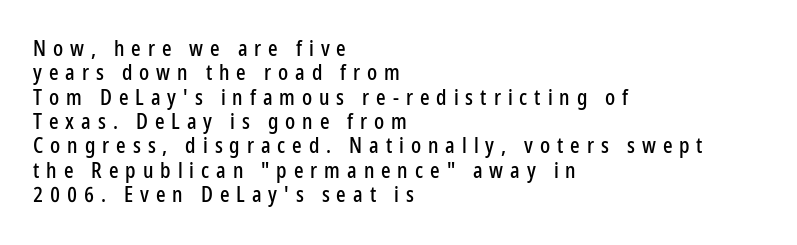
The string is rendered with underlining switched off. The paragraph has a hard left edge and a soft right edge. Does extra space separate the letters? Yes, quite a lot of it. The letters stand straight up with perfectly vertical stems.
